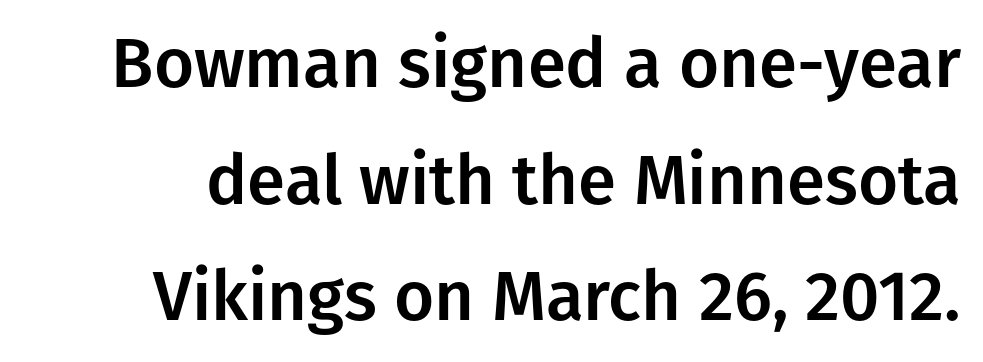
The image shows 69 px sans-serif type, upright; set normal line spacing (1.69x), normal letter spacing, not underlined; low stroke contrast and a medium x-height.
